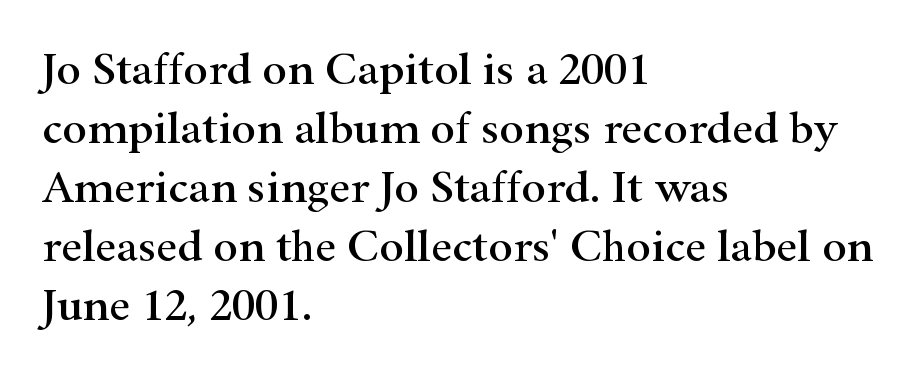
The paragraph shown leans on its left margin. Small tapered or slab feet sit at the stroke ends, so this counts as serif. Think of a printed novel: that variable character pitch is what you see here. Tracking here is standard; glyphs follow each other at the usual distance. Descenders hang freely into open space. Vertical spacing — default.
